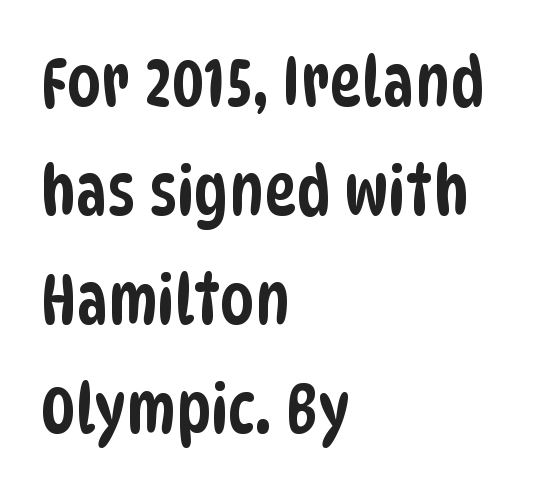
The image shows 69 px condensed sans-serif type; set left-aligned, normal line spacing (1.58x), normal letter spacing, not underlined; low stroke contrast and a large x-height.
